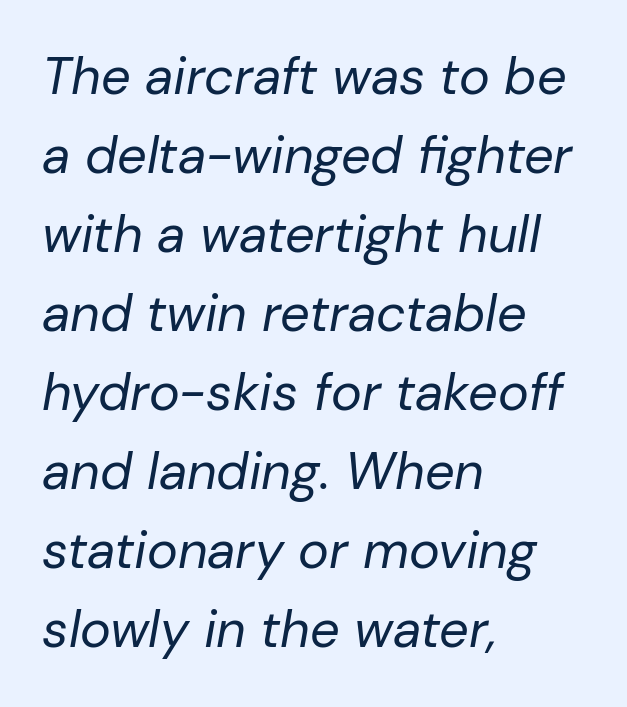
{"italic": "yes", "lean": "right", "slant_degrees": 10, "bold": "no", "weight": "regular", "width": "normal", "stroke_contrast": "low", "x_height": "medium", "monospaced": "no", "underline": "no", "align": "left", "line_spacing": "normal", "line_spacing_ratio": 1.52, "letter_spacing": "normal", "letter_spacing_em": 0.0, "glyph_px": 52}
